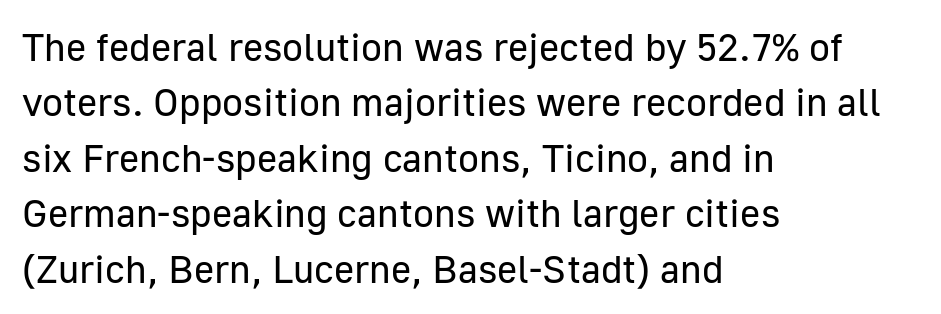
Whoever set this chose a conventional vertical rhythm. Note the varied advance widths — an 'i' is clearly narrower than an 'm'. Does the lettering tilt? It doesn't — this is upright. The face looks like a standard text weight, possibly lighter. The space beneath each line is pristine and unruled. The text was rendered using a sans face with plain stroke endings.
